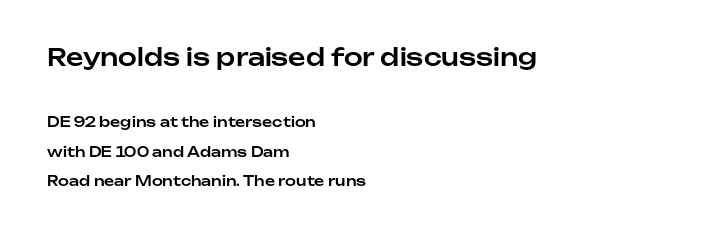
The gap between lines stays unmarked. The setting favours the left margin, as ordinary paragraphs usually do. Horizontal bands of white between lines are thick stripes. A roman cut, with each character standing at attention. A typesetter would call this zero additional tracking. A student would notice the top passage is typeset larger than what follows.
